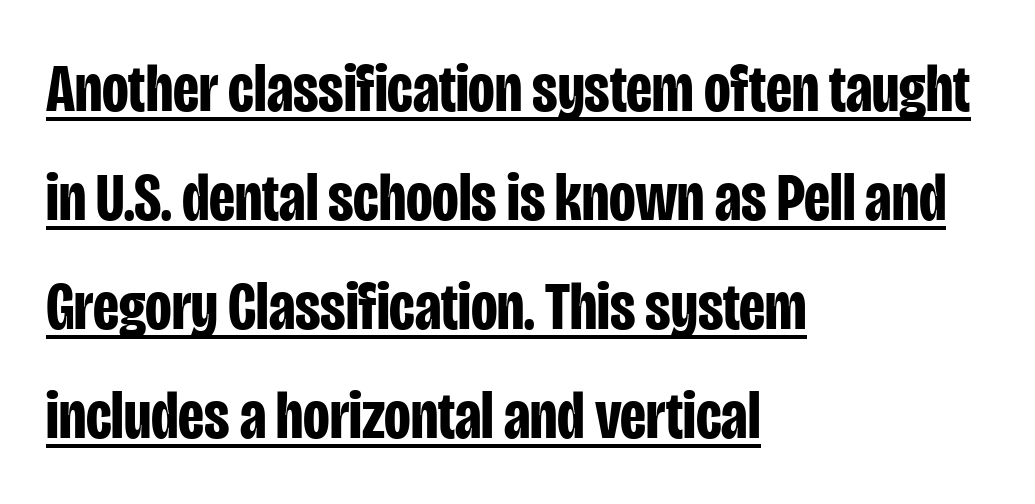
The vertical gap from one line to the next is medium. Posture: vertical. Check where the strokes stop: nothing finishes them off — pure sans. The rendering uses the underline text-decoration.
